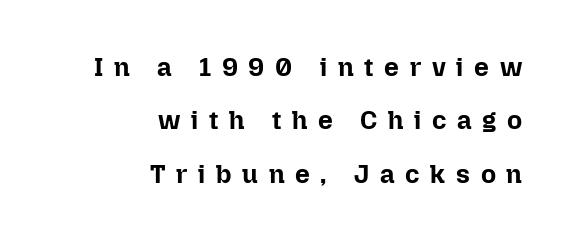
The image shows 26 px bold type, upright; set right-aligned, loose line spacing (2.05x), unusually wide letter spacing (+0.41 em), not underlined.
